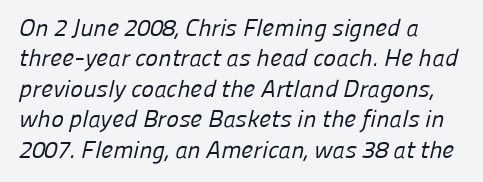
The image shows 24 px text type; set left-aligned, normal line spacing (1.27x), normal letter spacing, not underlined.
